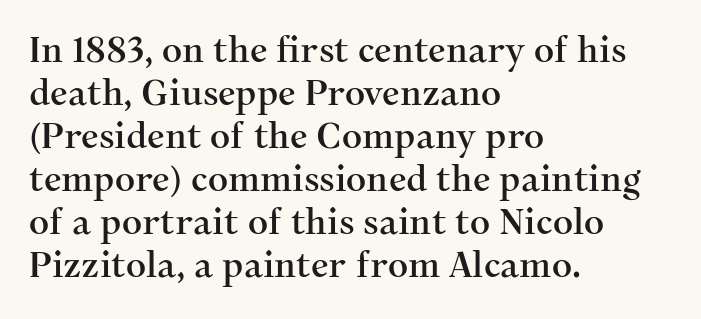
{"serif": "yes", "italic": "no", "width": "normal", "stroke_contrast": "medium", "x_height": "medium", "monospaced": "no", "underline": "no", "align": "left", "line_spacing_ratio": 1.23, "letter_spacing": "normal", "letter_spacing_em": 0.0, "glyph_px": 35}
